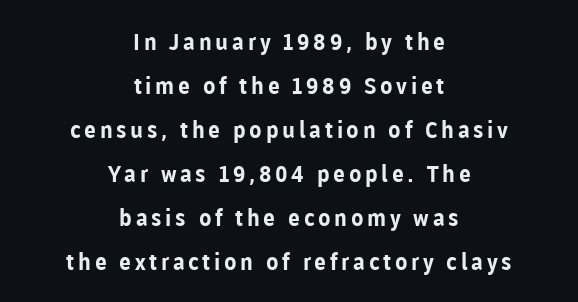
The image shows 23 px bold type, upright; set centered, loose line spacing (1.91x), not underlined.
